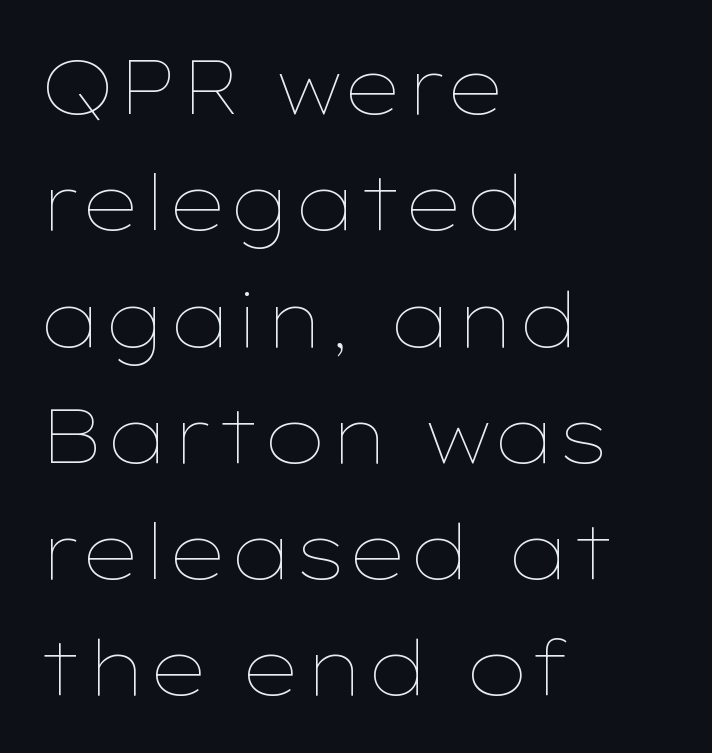
Q: Is the text bold? A: No.
Q: Is the text italic (slanted)? A: No, it is upright.
Q: Is the text underlined? A: No.
Q: How is the paragraph aligned? A: Left-aligned.
Q: Is the spacing between letters normal or unusually wide? A: Normal.
Q: Is the spacing between lines tight, normal or loose? A: Normal.
Q: Width (condensed, normal, or wide)? A: Wide.
Q: Stroke contrast? A: Low.
Q: x-height? A: Medium.
Q: Monospaced? A: No.
